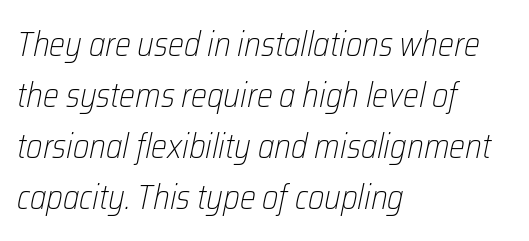
Q: Is the text bold? A: No.
Q: Is the text italic (slanted)? A: Yes, it leans right by about 12 degrees.
Q: Is the text underlined? A: No.
Q: How is the paragraph aligned? A: Left-aligned.
Q: Is the spacing between letters normal or unusually wide? A: Normal.
Q: Is the spacing between lines tight, normal or loose? A: Normal.
Q: Width (condensed, normal, or wide)? A: Condensed.
Q: Stroke contrast? A: Low.
Q: x-height? A: Medium.
Q: Monospaced? A: No.
